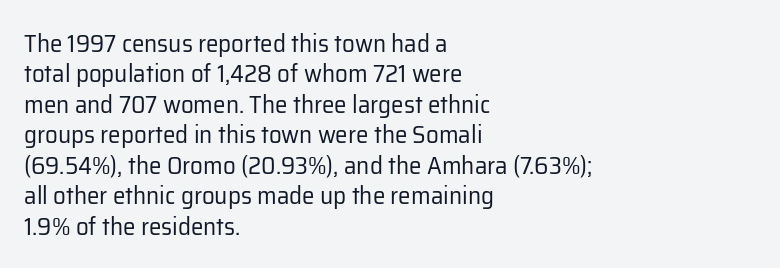
The image shows 25 px text type, upright; set left-aligned, line spacing 1.22x, normal letter spacing, not underlined.
